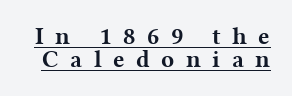
This sample uses expanded letter spacing, leaving extra air between glyphs. Does the weight exceed regular? Yes, all the way to bold. Do the letters lean? They stand straight. Vertically, the passage feels compressed, each row crowding the next. The string is rendered with underlining switched on.
